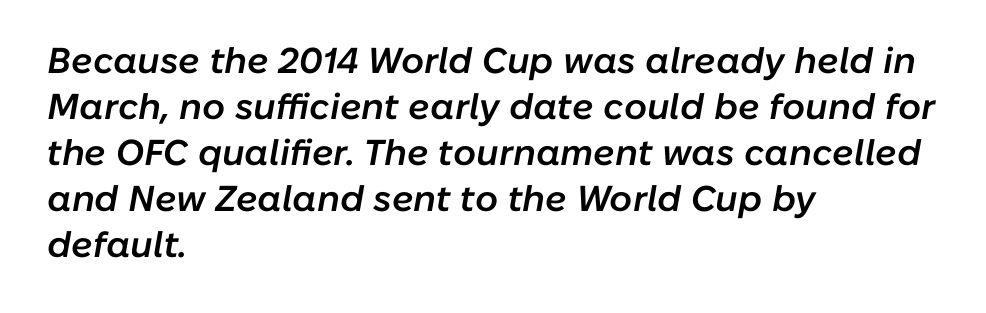
Q: Is the text bold? A: Semi-bold.
Q: Is the text italic (slanted)? A: Yes, it leans right by about 10 degrees.
Q: Is the text underlined? A: No.
Q: How is the paragraph aligned? A: Left-aligned.
Q: Is the spacing between letters normal or unusually wide? A: Normal.
Q: Is the spacing between lines tight, normal or loose? A: Normal.
Q: Width (condensed, normal, or wide)? A: Normal.
Q: Stroke contrast? A: Low.
Q: x-height? A: Medium.
Q: Monospaced? A: No.
